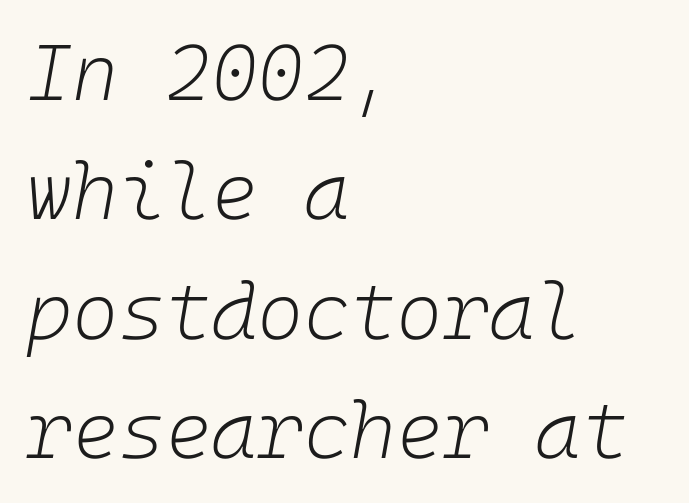
Stem width sits at or under what a default text font uses. The block of text has a typical density, with ordinary space between rows. Check under the words: just untouched page. When letters slant like this, we call the style italic.
